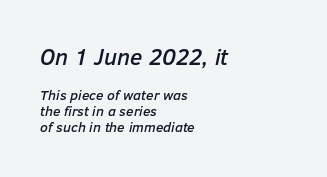
Q: Is the text italic (slanted)? A: Yes, it leans right by about 12 degrees.
Q: Is the text underlined? A: No.
Q: How is the paragraph aligned? A: Left-aligned.
Q: Is the spacing between letters normal or unusually wide? A: Normal.
Q: Is the spacing between lines tight, normal or loose? A: Tight.
Q: Which block of text is set in a larger size, the first (top) or the second (bottom)? A: The first (top) one.
